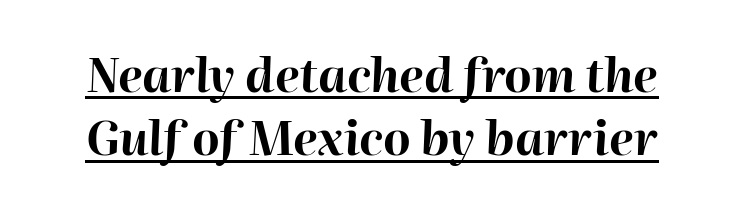
The image shows 47 px bold type, italic (leaning right); set normal line spacing (1.35x), normal letter spacing, underlined; high stroke contrast and a medium x-height.
